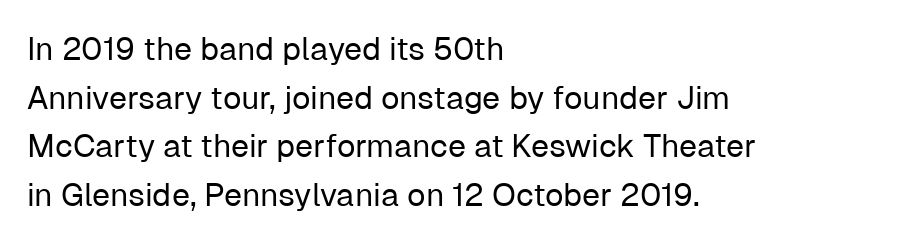
Grotesque or geometric, the face here clearly has no serifs. This is the regular roman posture of the typeface. Tracking value appears to be zero — textbook default spacing. The block of text has a typical density, with ordinary space between rows. The rendering uses natural spacing where letterforms have individual widths. Has an underline been added? It has not.
